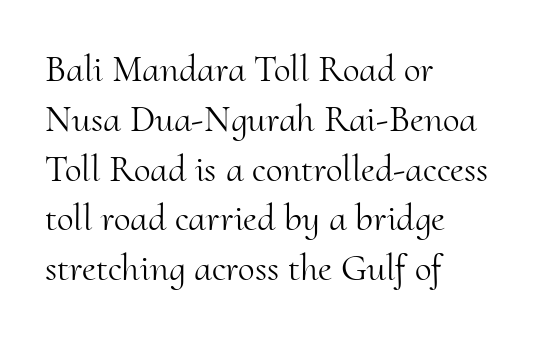
Nothing heavy about these letters — not bold at all. The passage shown is typed in a proportional face where columns would drift. Teacher's note: observe the even left margin — that is flush-left alignment. The block of text has a typical density, with ordinary space between rows. Small tapered or slab feet sit at the stroke ends, so this counts as serif.
